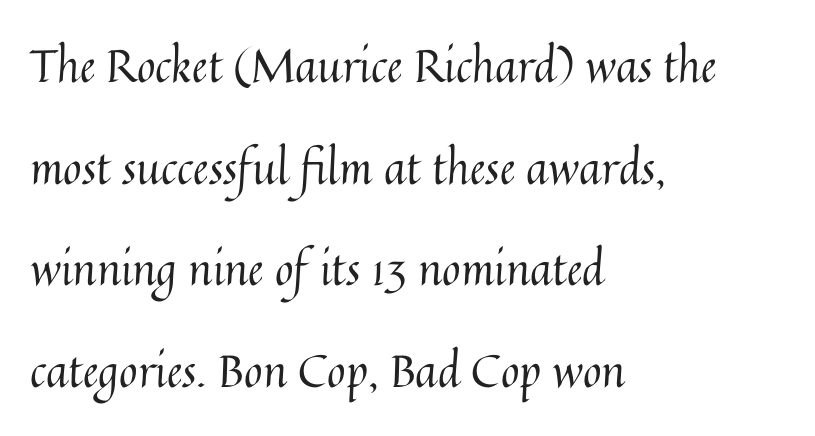
Q: Is the text bold? A: No.
Q: Is the text underlined? A: No.
Q: How is the paragraph aligned? A: Left-aligned.
Q: Is the spacing between letters normal or unusually wide? A: Normal.
Q: Is the spacing between lines tight, normal or loose? A: Loose.
Q: Width (condensed, normal, or wide)? A: Normal.
Q: Stroke contrast? A: Medium.
Q: x-height? A: Medium.
Q: Monospaced? A: No.
